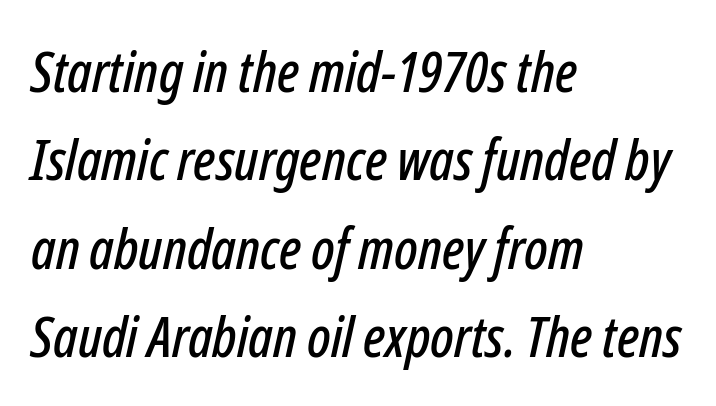
The foot of each line stays bare and open. Proportional: the letters do not fall into vertical columns. Every character sits at an angle, as italics do. Line starts are locked; line ends wander. What's the leading like? Ordinary, nothing unusual. Here the glyphs are tracked normally, forming tight word shapes.
